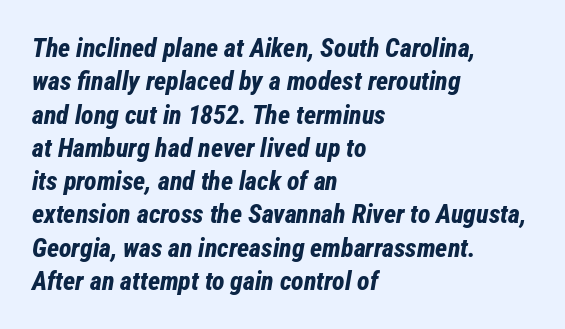
Q: Is the text bold? A: Yes.
Q: Is the text italic (slanted)? A: Yes, it leans right by about 12 degrees.
Q: Is the text underlined? A: No.
Q: How is the paragraph aligned? A: Left-aligned.
Q: Is the spacing between letters normal or unusually wide? A: Normal.
Q: Is the spacing between lines tight, normal or loose? A: Normal.
